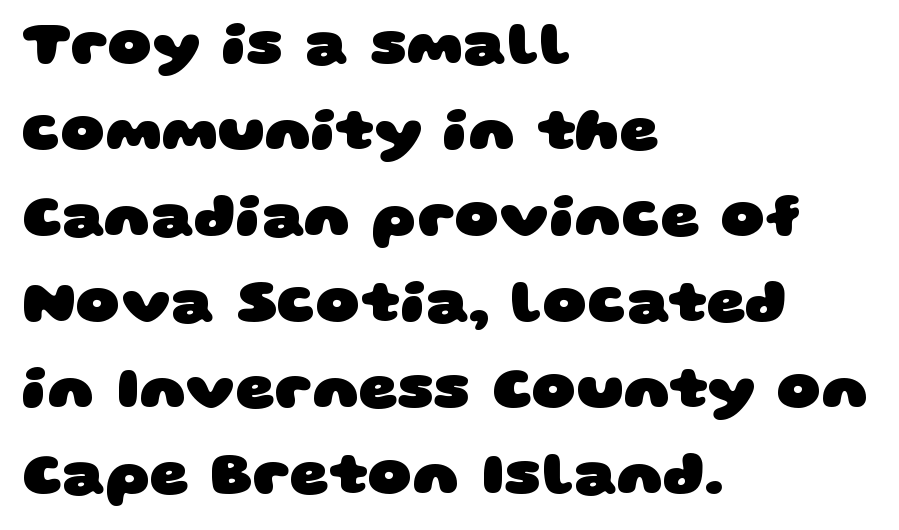
Q: Is the text bold? A: Yes.
Q: Is the typeface a serif or a sans-serif typeface? A: Sans-serif.
Q: Is the text underlined? A: No.
Q: How is the paragraph aligned? A: Left-aligned.
Q: Is the spacing between letters normal or unusually wide? A: Normal.
Q: Is the spacing between lines tight, normal or loose? A: Normal.
Q: Width (condensed, normal, or wide)? A: Wide.
Q: Stroke contrast? A: Low.
Q: x-height? A: Large.
Q: Monospaced? A: No.
